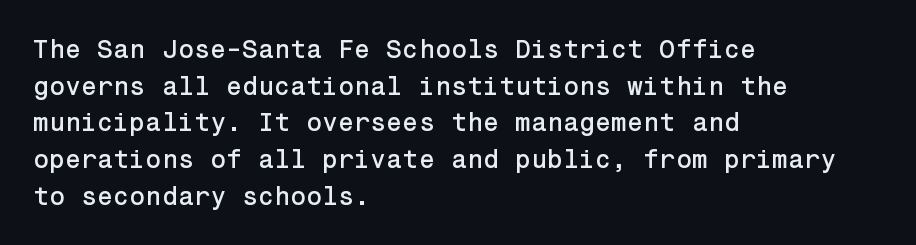
Q: Is the text italic (slanted)? A: No, it is upright.
Q: Is the text underlined? A: No.
Q: How is the paragraph aligned? A: Left-aligned.
Q: Is the spacing between letters normal or unusually wide? A: Normal.
Q: Is the spacing between lines tight, normal or loose? A: Normal.
